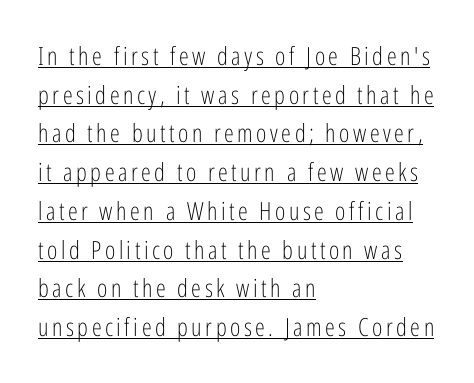
Every character sits straight up, as roman type does. Does the copy run flush right? No — it runs flush left. Weight: in the light-to-regular range. Looks like someone drew a line under every word here.
